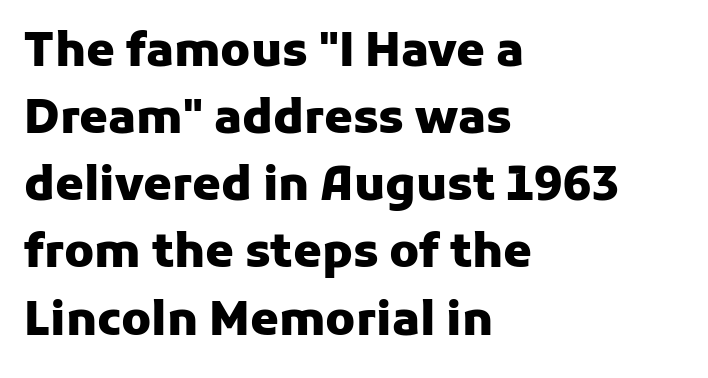
A dark, heavy texture on the line: the type is bold. The ragged edge is on the right, which tells us the setting is flush left. In terms of letterspacing, this is plain default setting. The rendering shows plain stroke endings on the letterforms — a sans-serif design.
